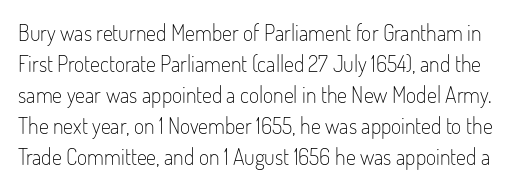
{"italic": "no", "bold": "no", "underline": "no", "line_spacing": "normal", "line_spacing_ratio": 1.41, "letter_spacing": "normal", "letter_spacing_em": 0.0, "glyph_px": 22}
